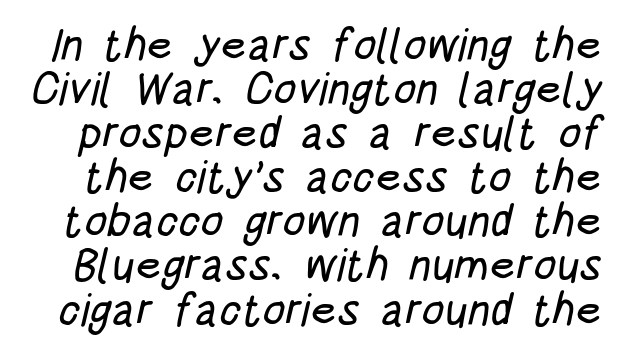
Check where the strokes stop: nothing finishes them off — pure sans. Honestly, there is no underline to notice here at all. The tracking reads as untouched default to a designer's eye. How would I describe the line gaps? Narrow and economical.
